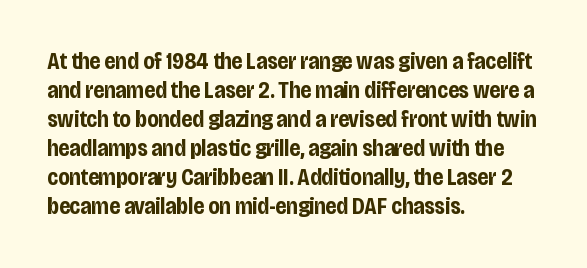
The image shows 23 px bold type, upright; set left-aligned, normal line spacing (1.26x), normal letter spacing, not underlined.
